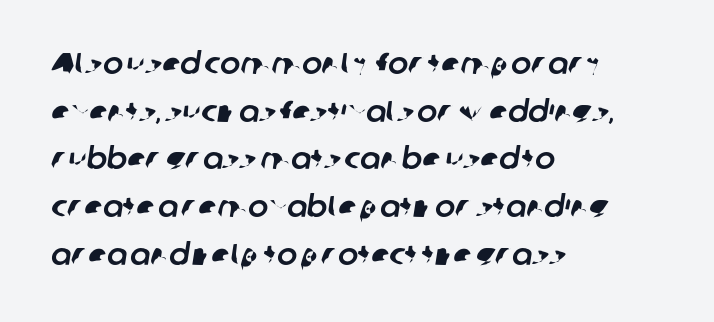
The image shows 30 px sans-serif type; set left-aligned, normal line spacing (1.59x), normal letter spacing, not underlined; low stroke contrast and a medium x-height.
